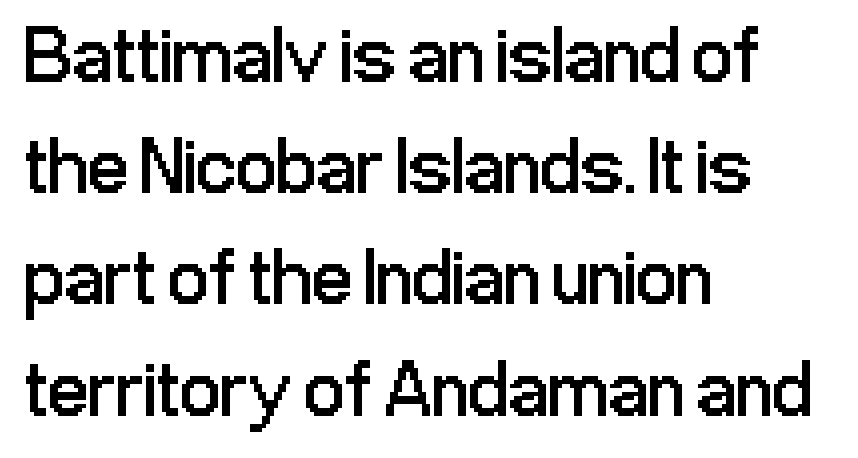
The image shows 80 px regular-weight, condensed sans-serif type, upright; set left-aligned, normal line spacing (1.39x), normal letter spacing, not underlined; low stroke contrast and a medium x-height.
